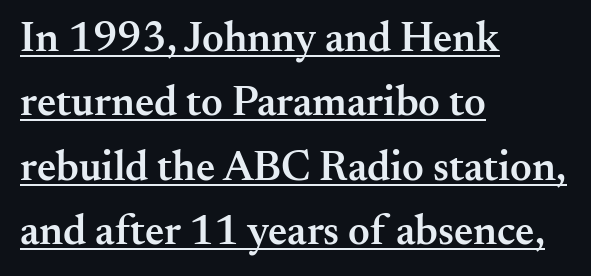
{"serif": "yes", "italic": "no", "bold": "semi", "weight": "semibold", "width": "normal", "stroke_contrast": "medium", "x_height": "small", "monospaced": "no", "underline": "yes", "align": "left", "line_spacing": "normal", "line_spacing_ratio": 1.53, "letter_spacing": "normal", "letter_spacing_em": 0.0, "glyph_px": 42}
